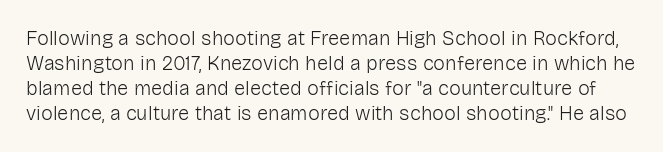
Q: Is the text bold? A: No.
Q: Is the text italic (slanted)? A: No, it is upright.
Q: Is the text underlined? A: No.
Q: Is the spacing between letters normal or unusually wide? A: Normal.
Q: Is the spacing between lines tight, normal or loose? A: Normal.
